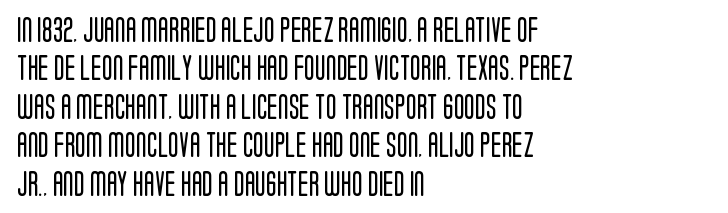
The image shows 25 px text type, upright; set left-aligned, normal line spacing (1.54x), normal letter spacing, not underlined.
